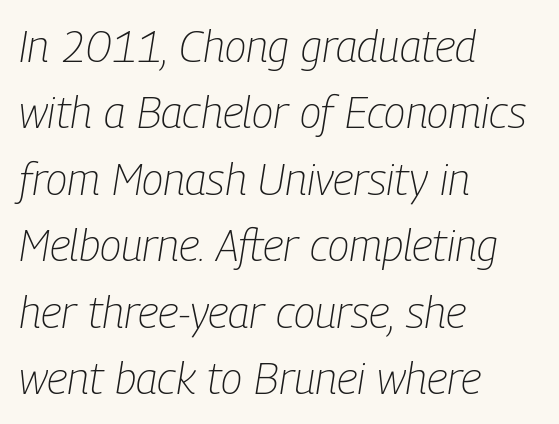
{"italic": "yes", "lean": "right", "slant_degrees": 9, "bold": "no", "weight": "light", "width": "condensed", "stroke_contrast": "low", "x_height": "medium", "monospaced": "no", "underline": "no", "align": "left", "line_spacing": "normal", "line_spacing_ratio": 1.51, "letter_spacing": "normal", "letter_spacing_em": 0.0, "glyph_px": 44}
